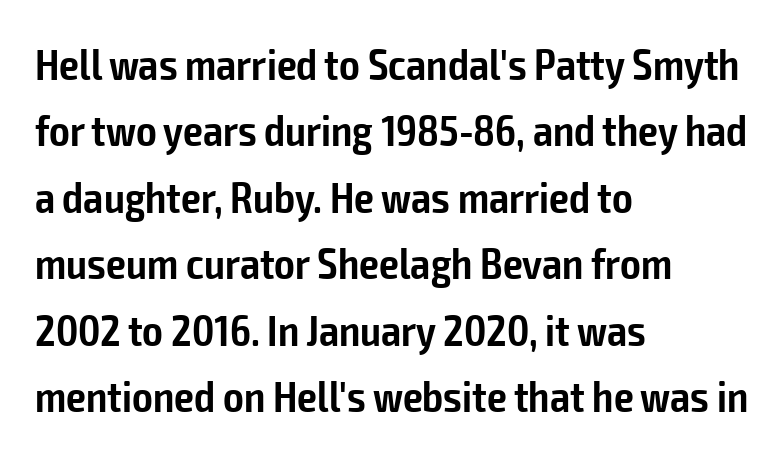
Q: Is the text bold? A: Semi-bold.
Q: Is the text italic (slanted)? A: No, it is upright.
Q: Is the typeface a serif or a sans-serif typeface? A: Sans-serif.
Q: Is the text underlined? A: No.
Q: How is the paragraph aligned? A: Left-aligned.
Q: Is the spacing between letters normal or unusually wide? A: Normal.
Q: Is the spacing between lines tight, normal or loose? A: Normal.
Q: Width (condensed, normal, or wide)? A: Condensed.
Q: Stroke contrast? A: Low.
Q: x-height? A: Medium.
Q: Monospaced? A: No.
